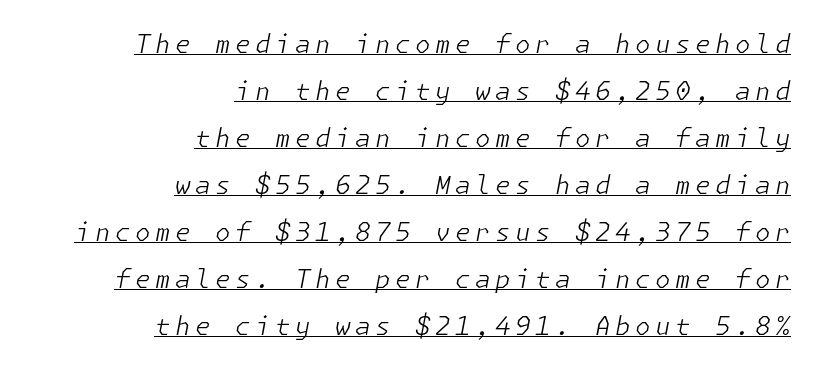
Weight: not bold — regular or lighter. A baseline rule has been typeset under these characters. These lines stack with their right ends in a neat column. Does the lettering tilt? It does — this is italic.
